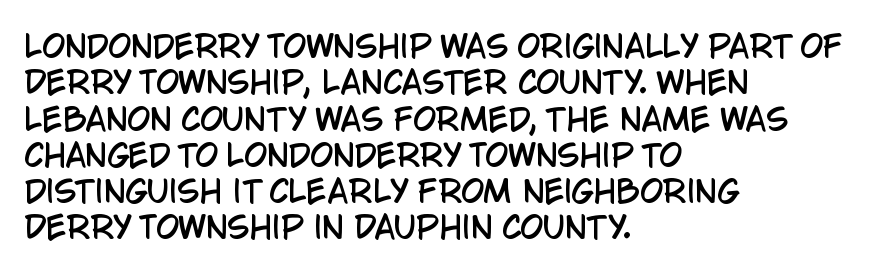
Q: Is the text italic (slanted)? A: No, it is upright.
Q: Is the typeface a serif or a sans-serif typeface? A: Sans-serif.
Q: Is the text underlined? A: No.
Q: How is the paragraph aligned? A: Left-aligned.
Q: Is the spacing between letters normal or unusually wide? A: Normal.
Q: Width (condensed, normal, or wide)? A: Condensed.
Q: Stroke contrast? A: Low.
Q: x-height? A: Large.
Q: Monospaced? A: No.
